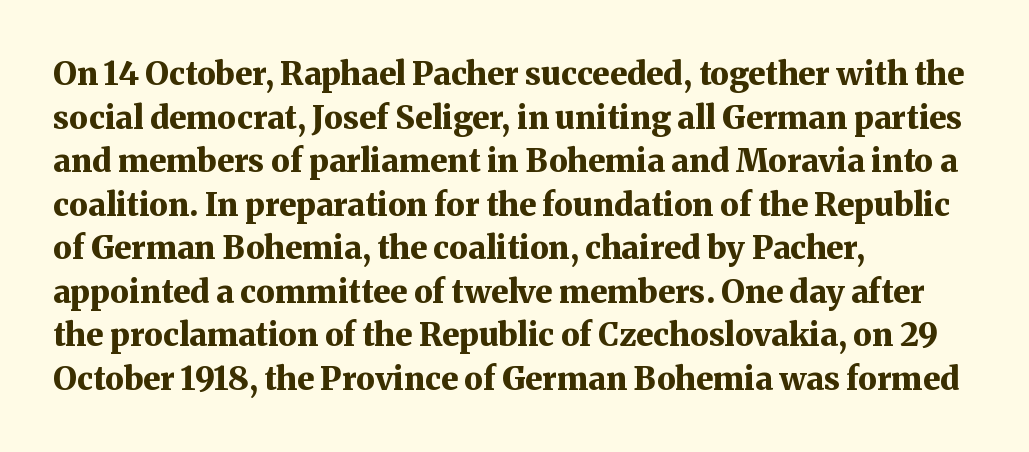
Q: Is the text bold? A: Yes.
Q: Is the text italic (slanted)? A: No, it is upright.
Q: Is the typeface a serif or a sans-serif typeface? A: Serif.
Q: Is the text underlined? A: No.
Q: How is the paragraph aligned? A: Left-aligned.
Q: Is the spacing between letters normal or unusually wide? A: Normal.
Q: Is the spacing between lines tight, normal or loose? A: Normal.
Q: Width (condensed, normal, or wide)? A: Normal.
Q: Stroke contrast? A: Medium.
Q: x-height? A: Medium.
Q: Monospaced? A: No.
